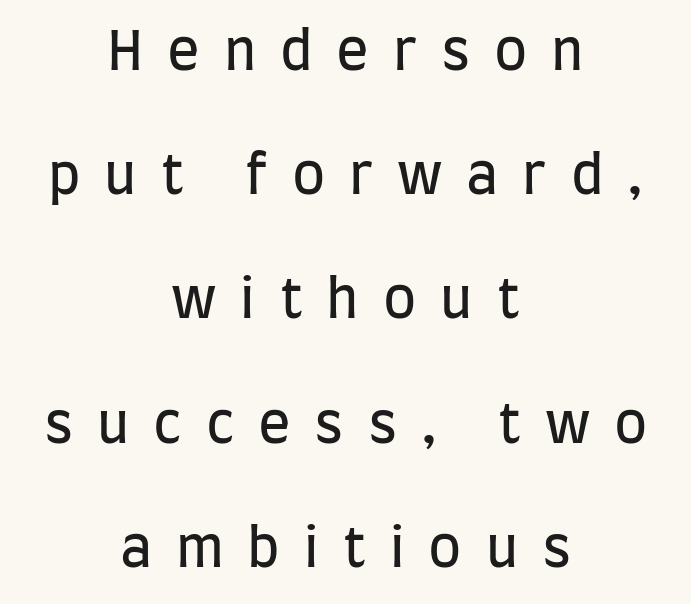
Airy leading. A bare baseline throughout the passage. Nothing heavy about these letters — not bold at all. A typesetter would call this proportional, since set widths differ per character. Is there any slant? The stems are plumb.
